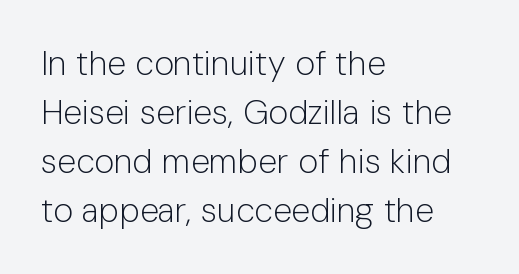
The image shows 34 px light sans-serif type, upright; set left-aligned, normal line spacing (1.44x), normal letter spacing, not underlined; low stroke contrast and a medium x-height.
